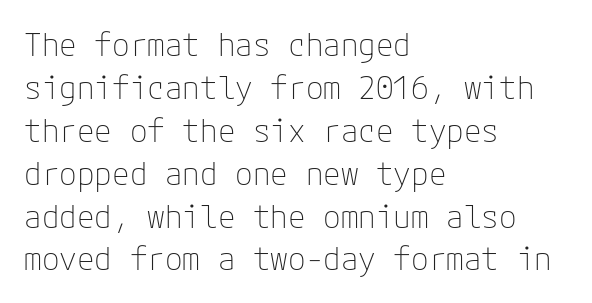
Is there any slant? The stems are plumb. The letters carry no serifs — their stems end cleanly without finishing strokes. Short note: letters normally spaced. Alignment: flush left.
